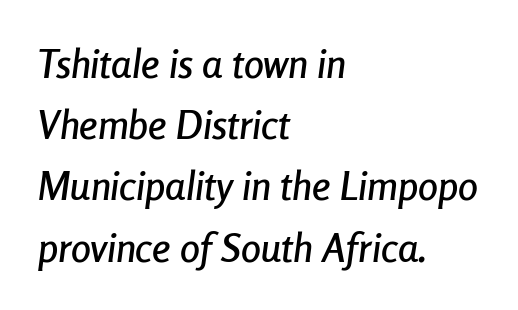
{"italic": "yes", "lean": "right", "slant_degrees": 8, "width": "condensed", "stroke_contrast": "low", "x_height": "medium", "monospaced": "no", "underline": "no", "align": "left", "line_spacing": "normal", "line_spacing_ratio": 1.53, "letter_spacing": "normal", "letter_spacing_em": 0.0, "glyph_px": 40}
